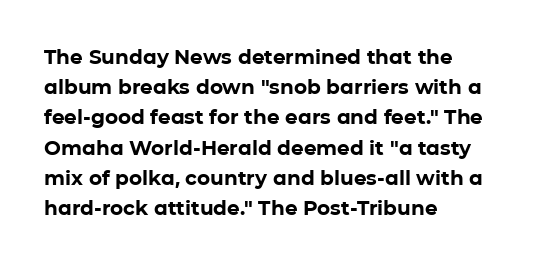
Where is the straight margin? On the left. Between one letter and the next there's only the usual sliver of space. Is there any slant? The stems are plumb. Every letter is thick-stroked: bold, no question.
